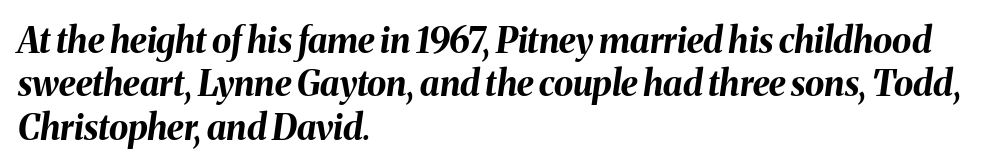
Bare-footed words on every line. Caption: standard tracking, unaltered. The letters are slanted; this is an italic face. Look at the stroke-to-counter ratio: heavy, a bold. Every row of glyphs begins at an identical x-position on the left.
